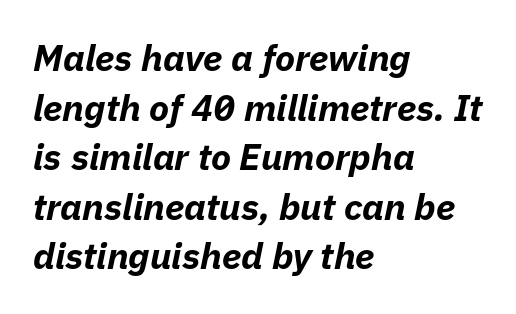
Q: Is the text bold? A: Yes.
Q: Is the text italic (slanted)? A: Yes, it leans right by about 11 degrees.
Q: Is the text underlined? A: No.
Q: How is the paragraph aligned? A: Left-aligned.
Q: Is the spacing between letters normal or unusually wide? A: Normal.
Q: Is the spacing between lines tight, normal or loose? A: Normal.
Q: Width (condensed, normal, or wide)? A: Normal.
Q: Stroke contrast? A: Low.
Q: x-height? A: Medium.
Q: Monospaced? A: No.
